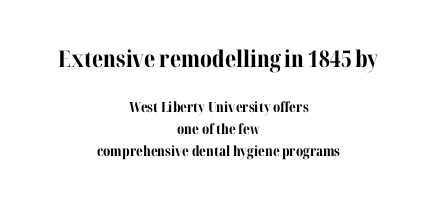
The image shows 23 px bold type, upright; set centered, normal line spacing (1.58x), normal letter spacing, not underlined; the first (top) block is 1.64x larger.
